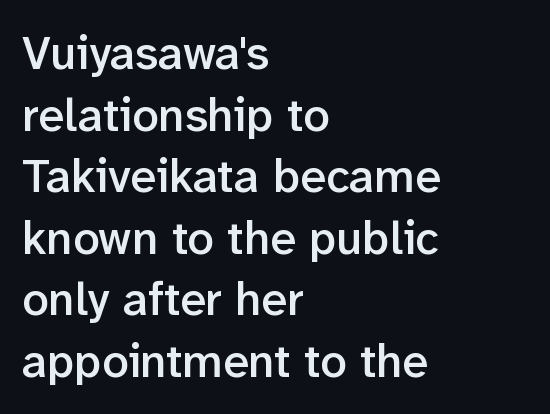
{"serif": "no", "italic": "no", "bold": "semi", "weight": "semibold", "width": "normal", "stroke_contrast": "low", "x_height": "medium", "monospaced": "no", "underline": "no", "align": "left", "line_spacing": "normal", "line_spacing_ratio": 1.31, "letter_spacing": "normal", "letter_spacing_em": 0.0, "glyph_px": 47}
